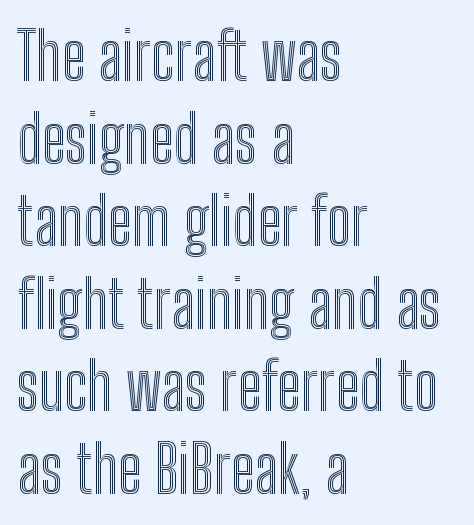
Q: Is the text italic (slanted)? A: No, it is upright.
Q: Is the text underlined? A: No.
Q: How is the paragraph aligned? A: Left-aligned.
Q: Is the spacing between letters normal or unusually wide? A: Normal.
Q: Is the spacing between lines tight, normal or loose? A: Normal.
Q: Width (condensed, normal, or wide)? A: Condensed.
Q: x-height? A: Medium.
Q: Monospaced? A: No.
